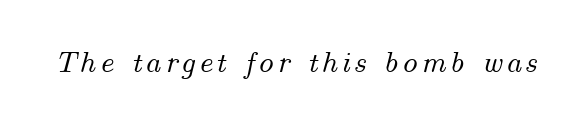
{"italic": "yes", "lean": "right", "slant_degrees": 14, "width": "normal", "stroke_contrast": "medium", "x_height": "small", "monospaced": "no", "underline": "no", "glyph_px": 31}
